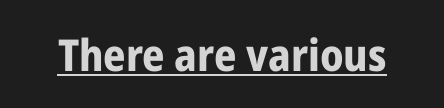
The image shows 44 px bold, condensed sans-serif type, upright; set normal letter spacing, underlined; low stroke contrast and a medium x-height.
